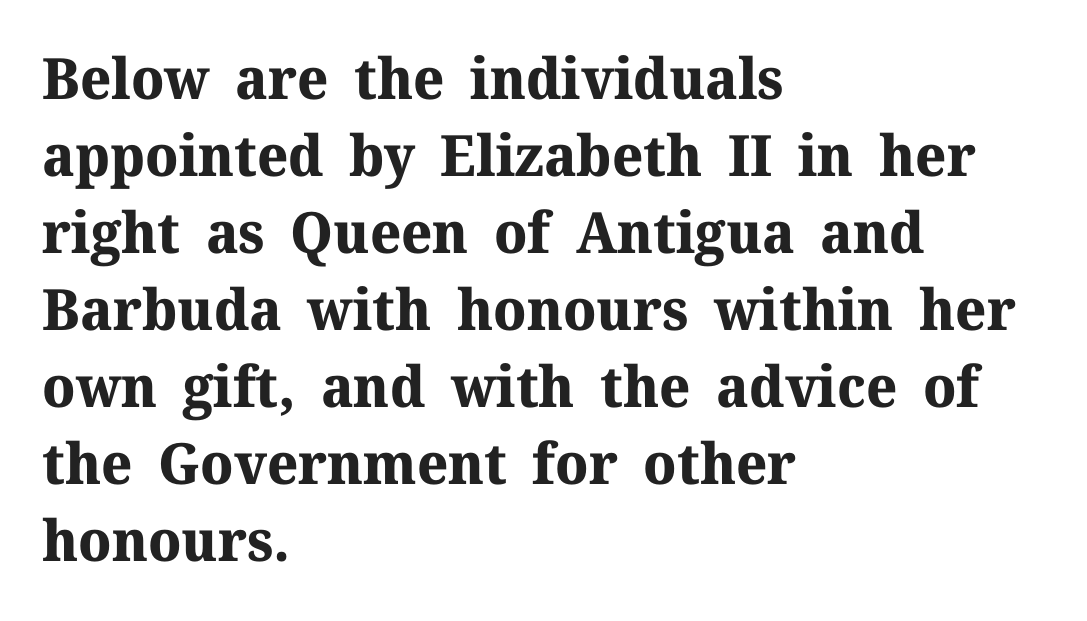
Q: Is the text bold? A: Yes.
Q: Is the text italic (slanted)? A: No, it is upright.
Q: Is the typeface a serif or a sans-serif typeface? A: Serif.
Q: Is the text underlined? A: No.
Q: How is the paragraph aligned? A: Left-aligned.
Q: Is the spacing between letters normal or unusually wide? A: Normal.
Q: Is the spacing between lines tight, normal or loose? A: Normal.
Q: Width (condensed, normal, or wide)? A: Normal.
Q: Stroke contrast? A: Medium.
Q: x-height? A: Medium.
Q: Monospaced? A: No.
